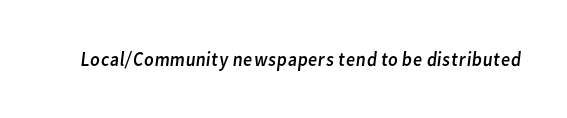
The image shows 20 px text type; set normal letter spacing, not underlined.
